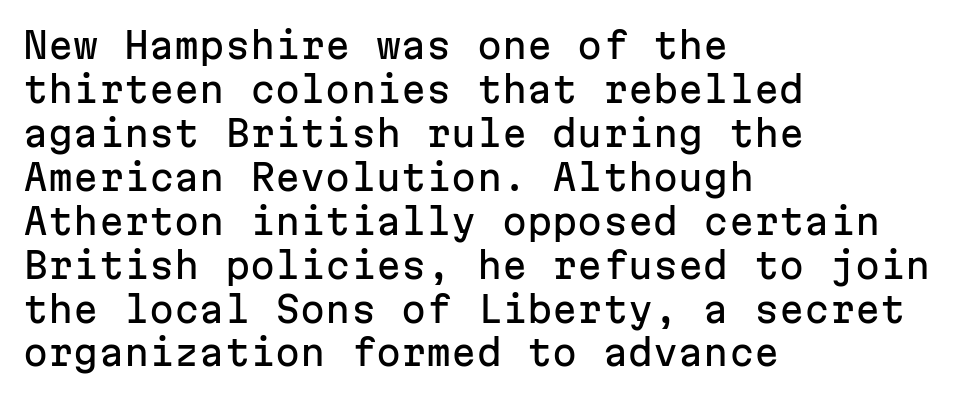
{"serif": "no", "italic": "no", "width": "normal", "stroke_contrast": "low", "x_height": "medium", "monospaced": "yes", "underline": "no", "align": "left", "line_spacing_ratio": 1.22, "letter_spacing": "normal", "letter_spacing_em": 0.0, "glyph_px": 36}
